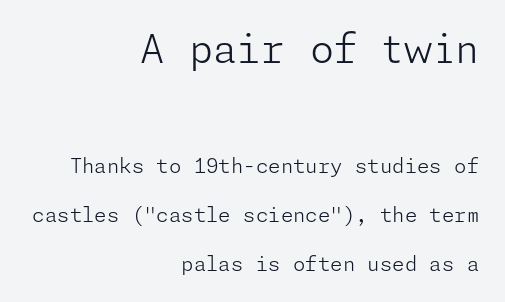
{"serif": "no", "italic": "no", "bold": "no", "weight": "light", "width": "normal", "stroke_contrast": "low", "x_height": "medium", "underline": "no", "align": "right", "line_spacing": "loose", "line_spacing_ratio": 2.47, "letter_spacing": "normal", "letter_spacing_em": 0.0, "larger_block": "first", "size_ratio": 1.95, "glyph_px": 39}
